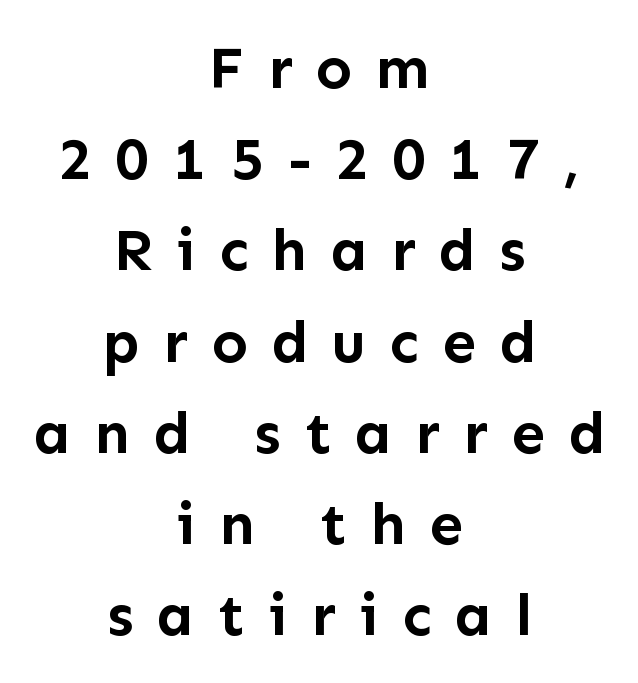
{"serif": "no", "italic": "no", "bold": "yes", "weight": "semibold", "width": "normal", "stroke_contrast": "low", "x_height": "medium", "monospaced": "no", "underline": "no", "align": "center", "line_spacing": "normal", "line_spacing_ratio": 1.52, "letter_spacing": "wide", "letter_spacing_em": 0.39, "glyph_px": 60}
